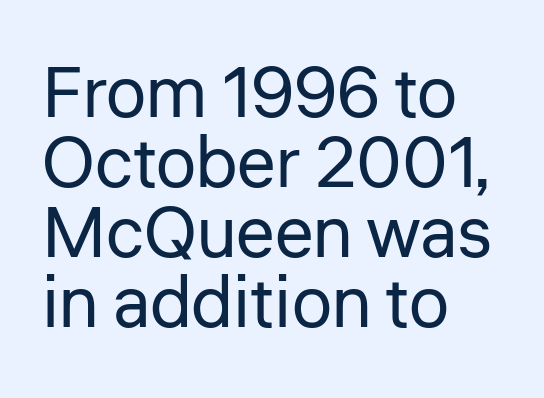
{"serif": "no", "italic": "no", "bold": "no", "weight": "regular", "width": "normal", "stroke_contrast": "low", "x_height": "medium", "monospaced": "no", "underline": "no", "align": "left", "line_spacing": "tight", "line_spacing_ratio": 0.97, "letter_spacing": "normal", "letter_spacing_em": 0.0, "glyph_px": 72}
